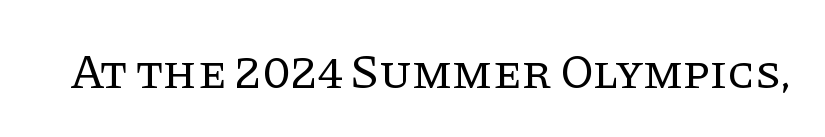
Q: Is the text bold? A: No.
Q: Is the text italic (slanted)? A: No, it is upright.
Q: Is the typeface a serif or a sans-serif typeface? A: Serif.
Q: Is the text underlined? A: No.
Q: Is the spacing between letters normal or unusually wide? A: Normal.
Q: Width (condensed, normal, or wide)? A: Normal.
Q: Stroke contrast? A: Low.
Q: x-height? A: Large.
Q: Monospaced? A: No.
